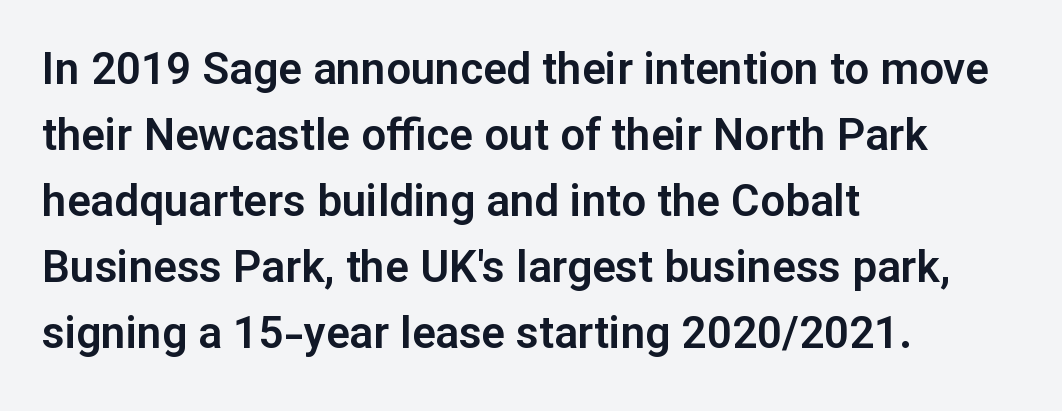
Note the varied advance widths — an 'i' is clearly narrower than an 'm'. This rendering leaves character spacing at its baseline value. Does the type have serifs? No, each stem ends abruptly. Regular leading. A classic flush-left, rag-right setting is used for this passage. If you drew a line through each stem, it would be perfectly vertical.
